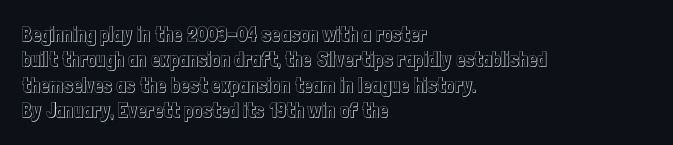
{"italic": "no", "underline": "no", "align": "left", "line_spacing": "normal", "line_spacing_ratio": 1.27, "letter_spacing": "normal", "letter_spacing_em": 0.0, "glyph_px": 20}
